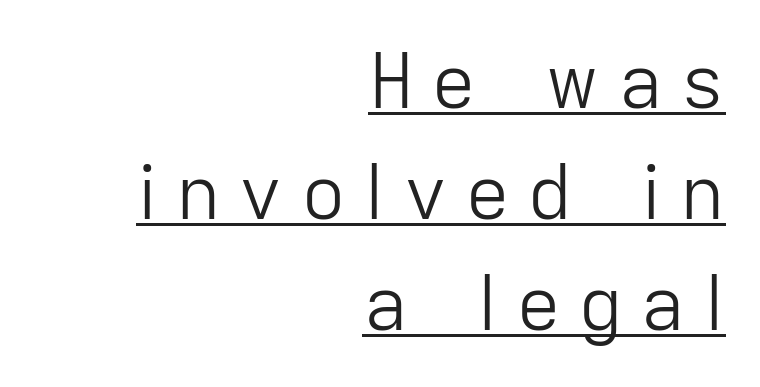
Q: Is the text bold? A: No.
Q: Is the text italic (slanted)? A: No, it is upright.
Q: Is the typeface a serif or a sans-serif typeface? A: Sans-serif.
Q: Is the text underlined? A: Yes.
Q: How is the paragraph aligned? A: Right-aligned.
Q: Is the spacing between letters normal or unusually wide? A: Unusually wide.
Q: Is the spacing between lines tight, normal or loose? A: Normal.
Q: Width (condensed, normal, or wide)? A: Normal.
Q: Stroke contrast? A: Low.
Q: x-height? A: Medium.
Q: Monospaced? A: No.
